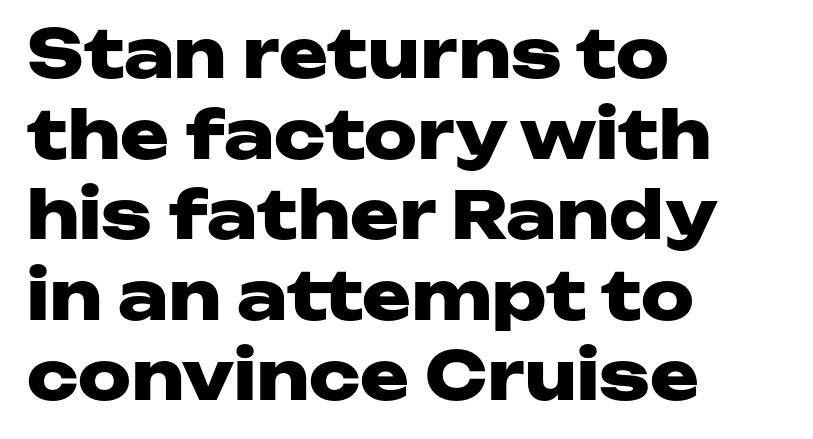
Ordinary non-slanted type is in use. Underlining? Definitely not there. Each letter's strokes conclude bluntly, with no projecting serifs. The setting favours the left margin, as ordinary paragraphs usually do.
